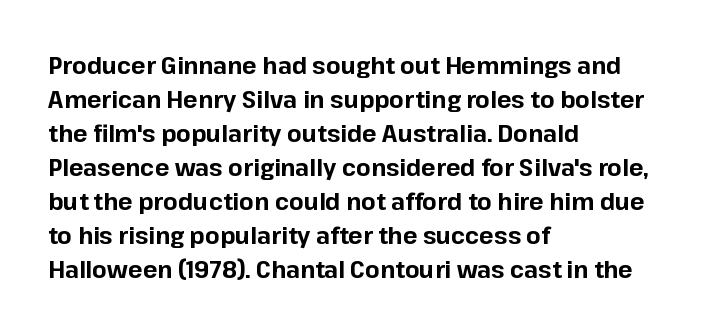
The image shows 24 px bold type, upright; set left-aligned, normal line spacing (1.42x), normal letter spacing, not underlined.
